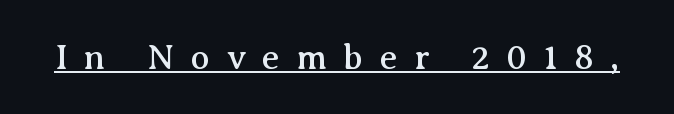
A typesetter would label this face a serif. Spacing between characters has been opened up far beyond the box default. The rendering uses natural spacing where letterforms have individual widths. The axis of the letterforms is exactly vertical.
